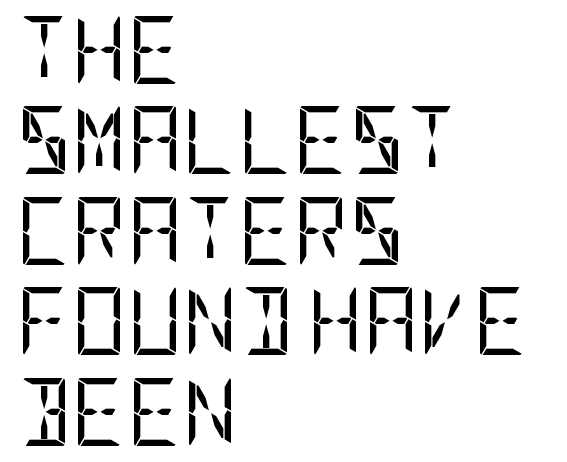
The image shows 68 px regular-weight, condensed sans-serif type, upright; set left-aligned, normal line spacing (1.33x), normal letter spacing, not underlined; low stroke contrast and a large x-height.
